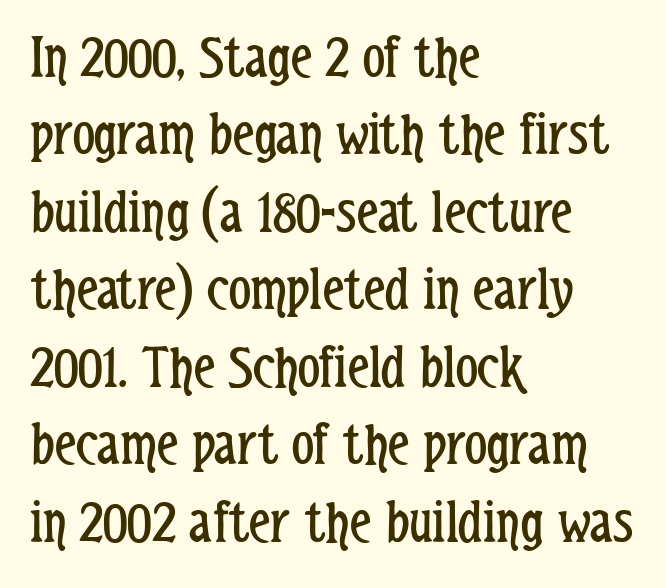
Q: Is the text bold? A: No.
Q: Is the text italic (slanted)? A: No, it is upright.
Q: Is the typeface a serif or a sans-serif typeface? A: Sans-serif.
Q: Is the text underlined? A: No.
Q: How is the paragraph aligned? A: Left-aligned.
Q: Is the spacing between letters normal or unusually wide? A: Normal.
Q: Is the spacing between lines tight, normal or loose? A: Normal.
Q: Width (condensed, normal, or wide)? A: Condensed.
Q: Stroke contrast? A: Low.
Q: x-height? A: Medium.
Q: Monospaced? A: No.
